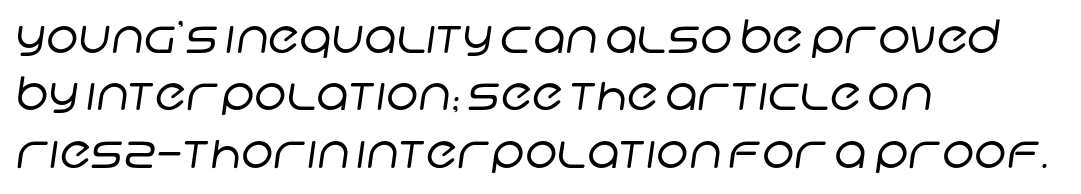
The cut favours lightness, reaching ordinary text weight at its darkest. The typeface chosen for these lines omits serifs. You could not count columns in this text — the font is proportionally spaced. Nobody drew a line under any word here. Caption: multi-line text, flush left, ragged right.
